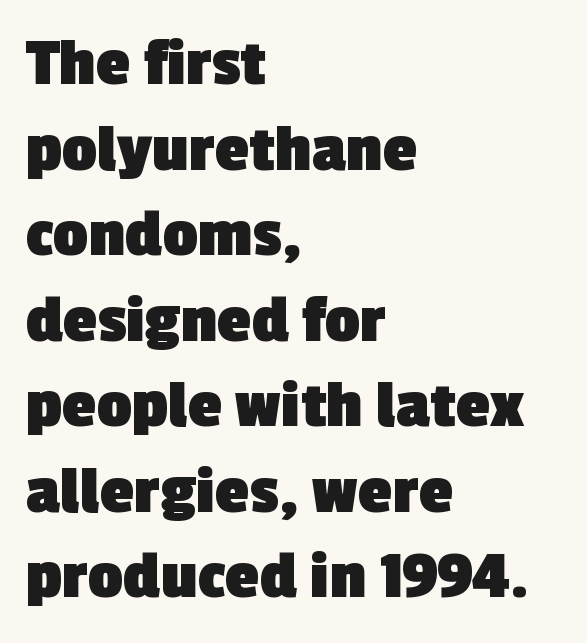
{"serif": "no", "bold": "yes", "weight": "heavy", "width": "normal", "x_height": "medium", "monospaced": "no", "underline": "no", "align": "left", "line_spacing_ratio": 1.24, "letter_spacing": "normal", "letter_spacing_em": 0.0, "glyph_px": 69}
